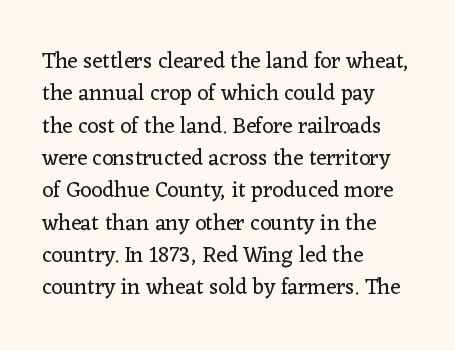
{"italic": "no", "bold": "no", "underline": "no", "align": "left", "line_spacing": "normal", "line_spacing_ratio": 1.47, "letter_spacing": "normal", "letter_spacing_em": 0.0, "glyph_px": 22}
